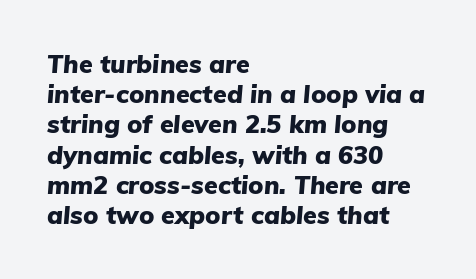
Between one letter and the next there's only the usual sliver of space. Typographic density is high because the face is bold. Emphasis-style slanted type is in use. Has an underline been added? It has not.
